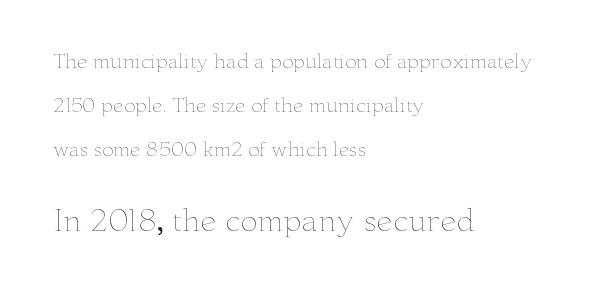
The image shows 29 px thin, wide type, upright; set left-aligned, loose line spacing (2.31x), normal letter spacing, not underlined; the second (bottom) block is 1.53x larger; low stroke contrast and a small x-height.
